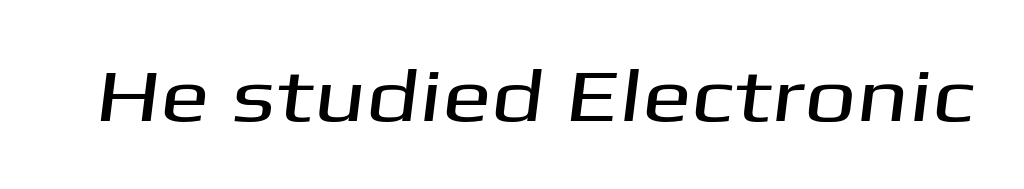
The image shows 74 px wide sans-serif type; set normal letter spacing, not underlined; medium stroke contrast and a medium x-height.
